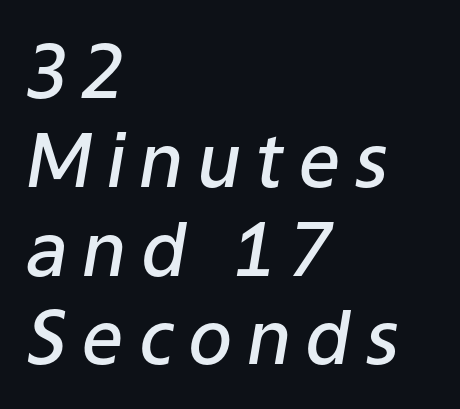
The image shows 74 px semibold type, italic (leaning right); set left-aligned, line spacing 1.2x, not underlined; low stroke contrast and a medium x-height.
